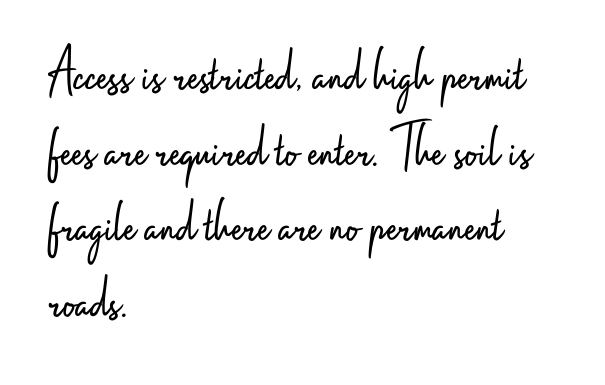
Q: Is the text bold? A: No.
Q: Is the text italic (slanted)? A: Yes.
Q: Is the typeface a serif or a sans-serif typeface? A: Sans-serif.
Q: Is the text underlined? A: No.
Q: How is the paragraph aligned? A: Left-aligned.
Q: Is the spacing between letters normal or unusually wide? A: Normal.
Q: Width (condensed, normal, or wide)? A: Condensed.
Q: Stroke contrast? A: Low.
Q: x-height? A: Small.
Q: Monospaced? A: No.
